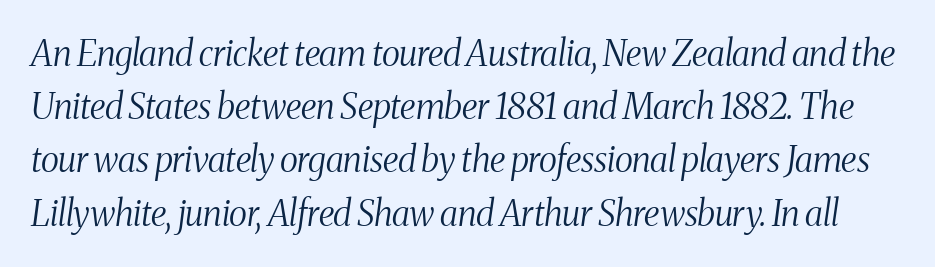
The image shows 35 px light, condensed serif type, italic (leaning right); set normal line spacing (1.52x), normal letter spacing, not underlined; medium stroke contrast and a medium x-height.
